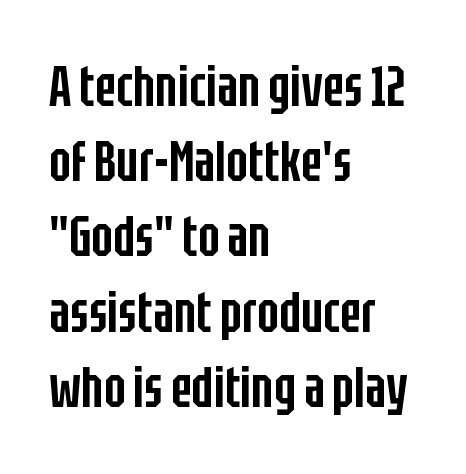
The letters stand straight up with perfectly vertical stems. Line beginnings align vertically; line endings do not. Note the varied advance widths — an 'i' is clearly narrower than an 'm'. These lines sit exactly where default settings would place them.
